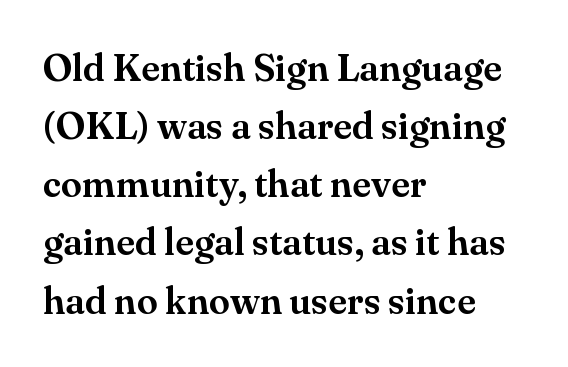
Q: Is the text italic (slanted)? A: No, it is upright.
Q: Is the typeface a serif or a sans-serif typeface? A: Serif.
Q: Is the text underlined? A: No.
Q: How is the paragraph aligned? A: Left-aligned.
Q: Is the spacing between letters normal or unusually wide? A: Normal.
Q: Is the spacing between lines tight, normal or loose? A: Normal.
Q: Width (condensed, normal, or wide)? A: Normal.
Q: Stroke contrast? A: Medium.
Q: x-height? A: Small.
Q: Monospaced? A: No.
